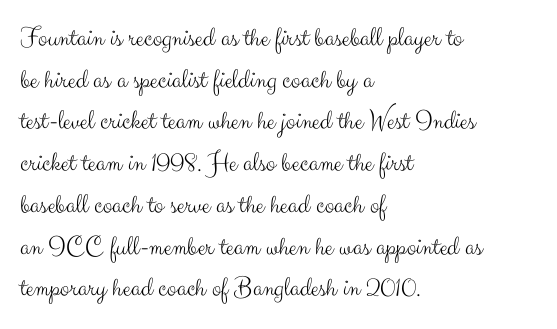
The line texture is even and compact thanks to regular tracking. The letters advance in unequal steps, a hallmark of proportional type. Weight class: somewhere from thin through regular. Note: no serifs on the glyphs. The lines in this sample share a left origin and differ only in where they stop.
